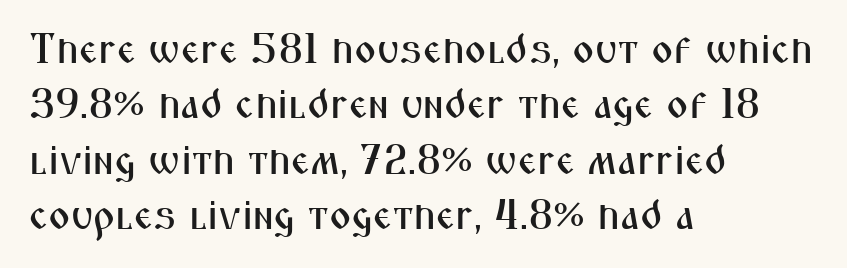
Letters rest on an invisible, unmarked baseline. Note the varied advance widths — an 'i' is clearly narrower than an 'm'. These lines stack with their left ends in a neat column. Observe the absence of serifs on each vertical stroke in this sample. Unlike italic type, these characters show no tilt at all.
